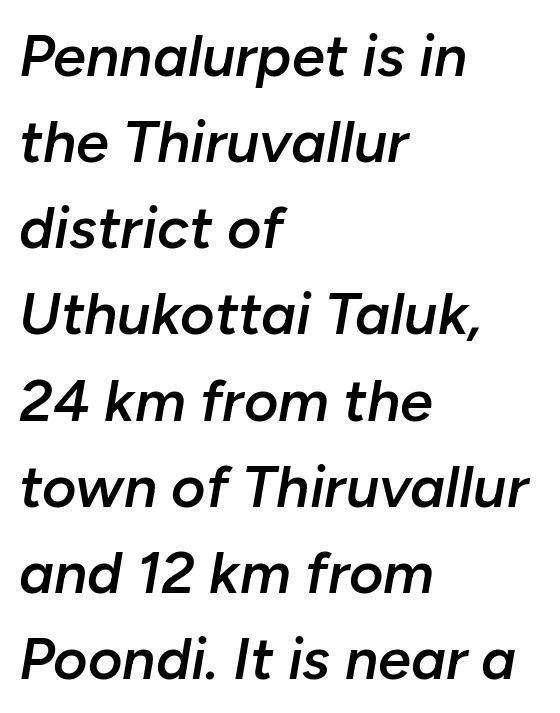
The line texture is even and compact thanks to regular tracking. A typesetter would call this leading conventional body-copy spacing. Designer's note — italics engaged. Every row of glyphs begins at an identical x-position on the left.
